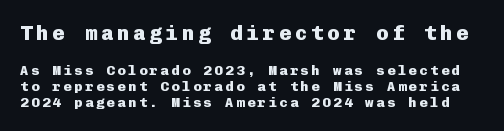
Q: Is the text bold? A: Yes.
Q: Is the text italic (slanted)? A: No, it is upright.
Q: Is the text underlined? A: No.
Q: Is the spacing between lines tight, normal or loose? A: Tight.
Q: Which block of text is set in a larger size, the first (top) or the second (bottom)? A: The first (top) one.
